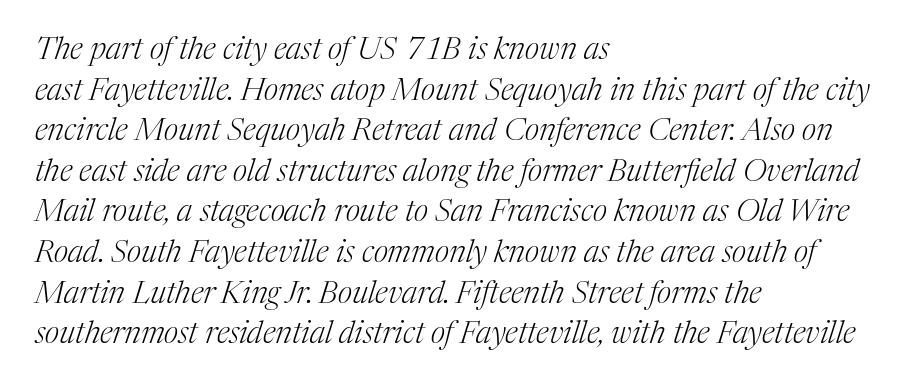
Anything drawn beneath the words? Only blank space. The characters are drawn with everyday or finer stroke widths. Left-aligned paragraph, ragged on the right. Whoever set this chose a conventional vertical rhythm. You could call the tracking neutral — neither tight nor loose.
